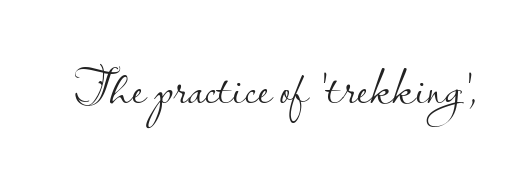
The image shows 53 px light sans-serif type; set normal letter spacing, not underlined; low stroke contrast and a small x-height.
